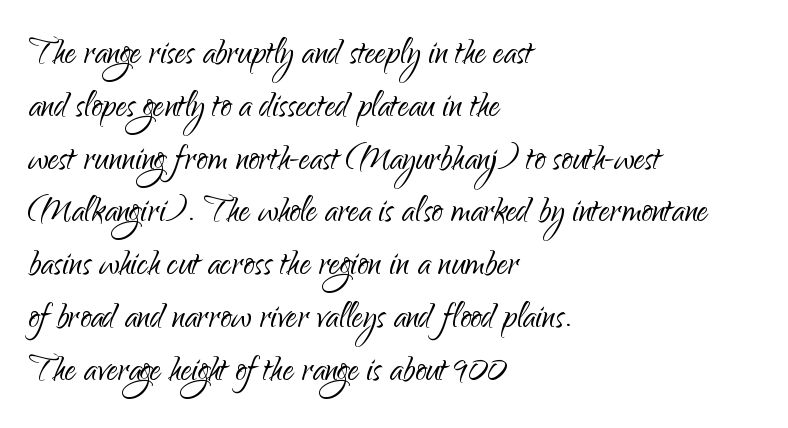
{"serif": "no", "bold": "no", "weight": "light", "width": "normal", "stroke_contrast": "low", "x_height": "small", "monospaced": "no", "underline": "no", "align": "left", "line_spacing_ratio": 1.2, "letter_spacing": "normal", "letter_spacing_em": 0.0, "glyph_px": 44}
